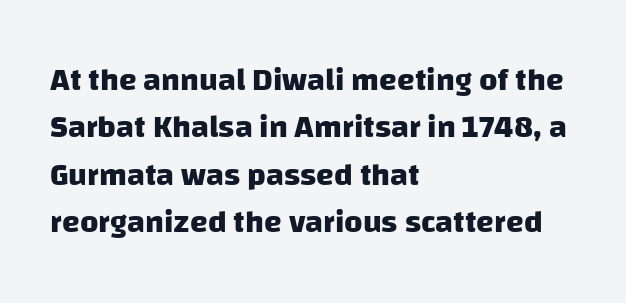
Unmarked baselines from the first word to the last. The paragraph shown leans on its left margin. Is the letter spacing exaggerated? No — it looks like the ordinary default. These lines sit exactly where default settings would place them. This sample uses a sans-serif face. The face used here is proportionally spaced, like ordinary book or web type.
